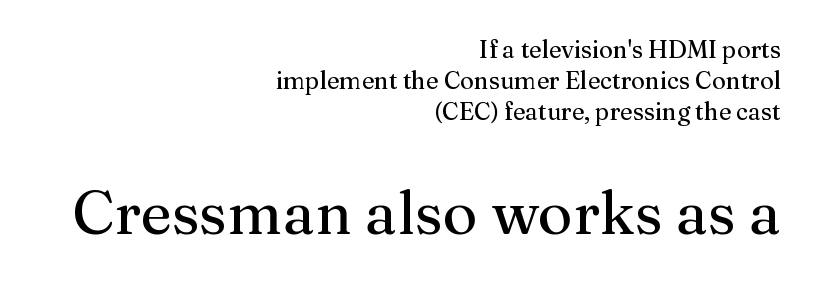
Small tapered or slab feet sit at the stroke ends, so this counts as serif. Here the designer chose a conventional face with non-uniform glyph widths. Typeset ragged left — the right edge is the straight one. Notice how the stems are strictly vertical — no italics here. Block two is the big one; block one sits smaller above it.
